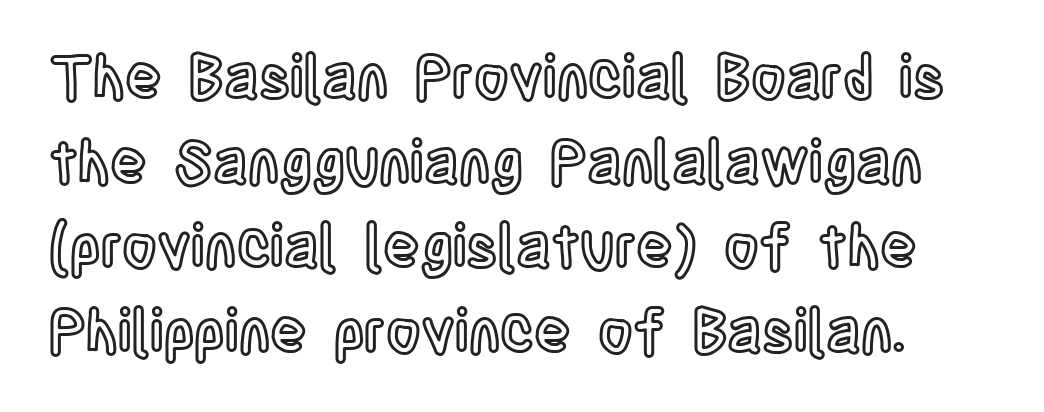
{"italic": "no", "width": "condensed", "x_height": "large", "monospaced": "no", "underline": "no", "line_spacing": "normal", "line_spacing_ratio": 1.41, "letter_spacing": "normal", "letter_spacing_em": 0.0, "glyph_px": 60}
